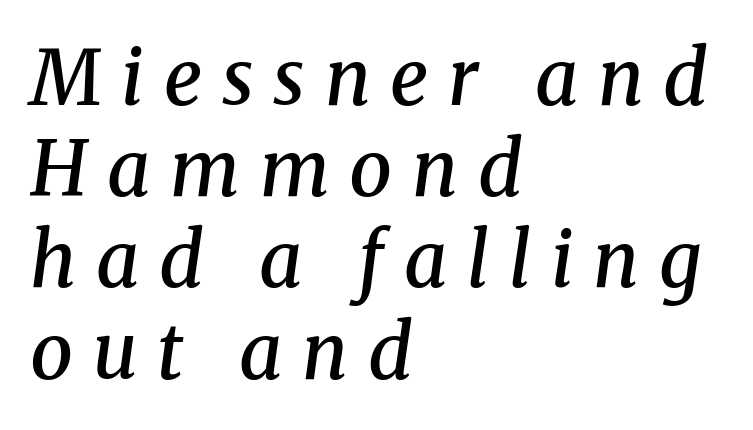
The image shows 76 px semibold serif type, italic (leaning right); set left-aligned, line spacing 1.2x, unusually wide letter spacing (+0.26 em), not underlined; medium stroke contrast and a medium x-height.
